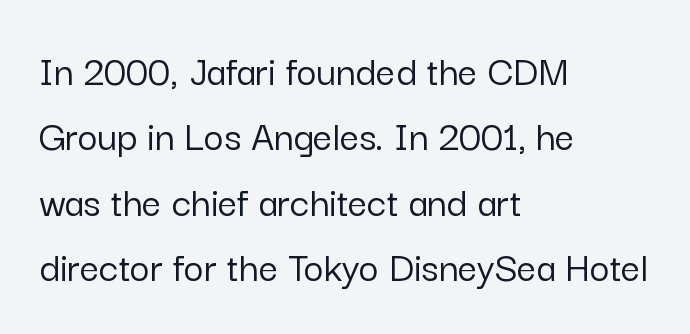
The zone under the glyphs is completely vacant. A typesetter would call this proportional, since set widths differ per character. These lines keep a tight, regular rhythm from letter to letter. Honestly, the row spacing looks completely unremarkable.
